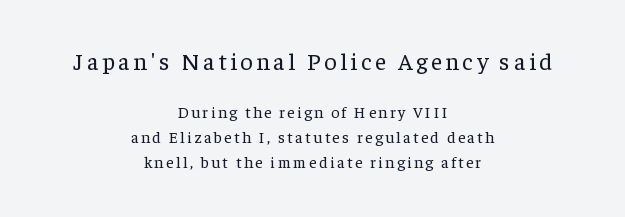
The image shows 24 px text type, upright; set centered, normal line spacing (1.57x), not underlined; the first (top) block is 1.5x larger.
